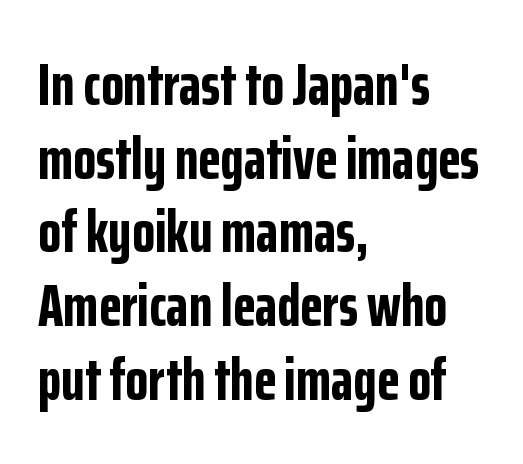
Honestly, there is no underline to notice here at all. The face used here has the dense, thick strokes of a bold. Proportional: the letters do not fall into vertical columns. The rendering keeps characters at their native spacing. Nope, no serifs anywhere on these letters. The typography opts for an upright posture over an oblique one.
